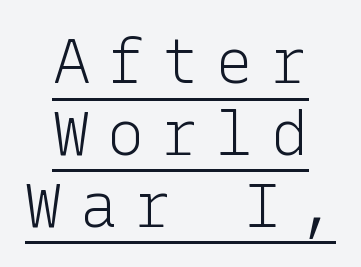
No extra ink here — the face is not bold. The rendering uses the underline text-decoration. Characters remain perfectly vertical along every line. The text block is weighted toward neither margin, spreading evenly from the middle.
